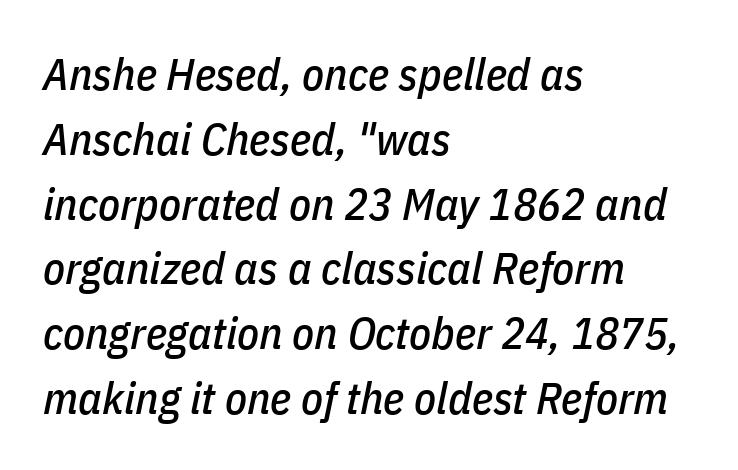
{"italic": "yes", "lean": "right", "slant_degrees": 11, "width": "condensed", "stroke_contrast": "low", "x_height": "medium", "monospaced": "no", "underline": "no", "align": "left", "line_spacing": "normal", "line_spacing_ratio": 1.44, "letter_spacing": "normal", "letter_spacing_em": 0.0, "glyph_px": 45}
